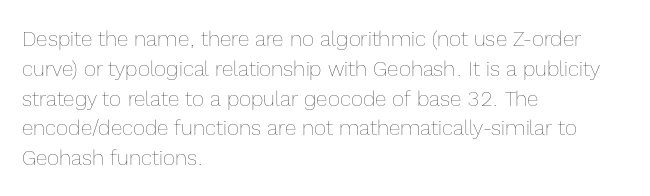
{"italic": "no", "bold": "no", "underline": "no", "align": "left", "line_spacing": "normal", "line_spacing_ratio": 1.42, "letter_spacing": "normal", "letter_spacing_em": 0.0, "glyph_px": 21}
